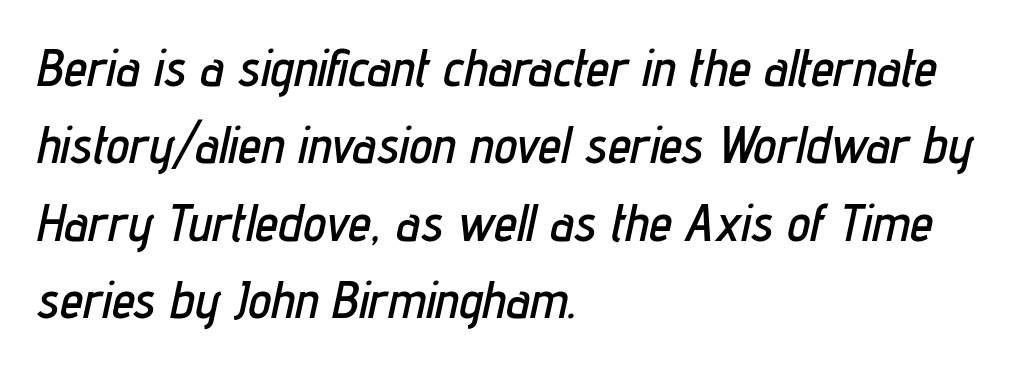
Line starts are locked; line ends wander. In terms of letterspacing, this is plain default setting. A clean baseline with only descenders dipping below it. It's the slanting kind of type. Line spacing here is normal.
